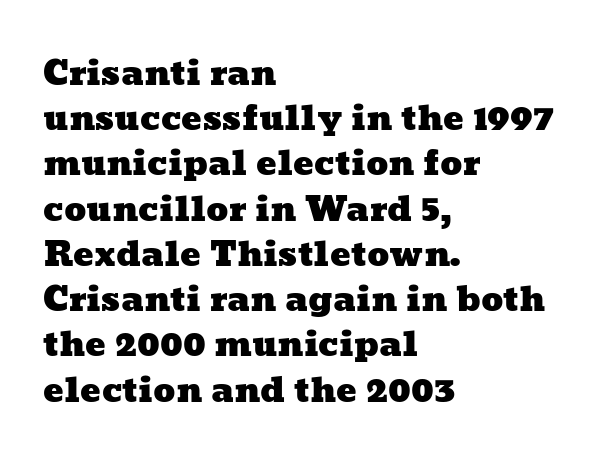
Q: Is the text underlined? A: No.
Q: How is the paragraph aligned? A: Left-aligned.
Q: Is the spacing between letters normal or unusually wide? A: Normal.
Q: Is the spacing between lines tight, normal or loose? A: Normal.
Q: Width (condensed, normal, or wide)? A: Wide.
Q: Stroke contrast? A: Low.
Q: x-height? A: Medium.
Q: Monospaced? A: No.
